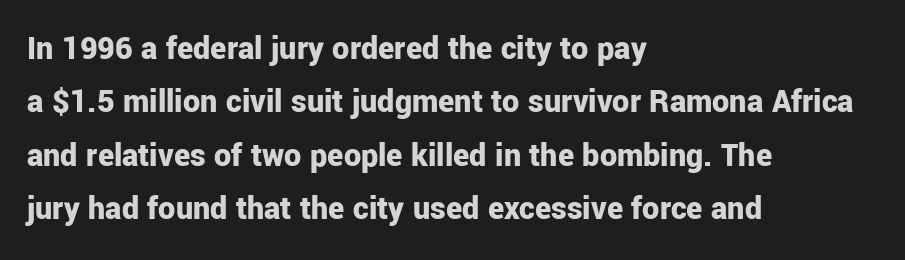
Q: Is the text bold? A: Yes.
Q: Is the text italic (slanted)? A: No, it is upright.
Q: Is the typeface a serif or a sans-serif typeface? A: Sans-serif.
Q: Is the text underlined? A: No.
Q: How is the paragraph aligned? A: Left-aligned.
Q: Is the spacing between letters normal or unusually wide? A: Normal.
Q: Is the spacing between lines tight, normal or loose? A: Normal.
Q: Width (condensed, normal, or wide)? A: Normal.
Q: Stroke contrast? A: Low.
Q: x-height? A: Medium.
Q: Monospaced? A: No.
